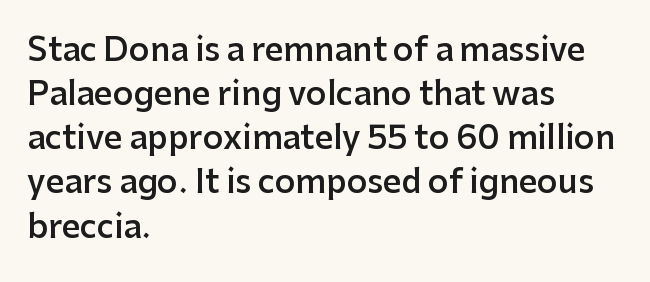
You could call the tracking neutral — neither tight nor loose. The rendering uses a semibold face; strokes are thickened but not to full bold. How would I describe the line gaps? Plain and ordinary. The rendering anchors every line to the left-hand side. The letters advance in unequal steps, a hallmark of proportional type. The type sits square on the baseline with zero lean.
